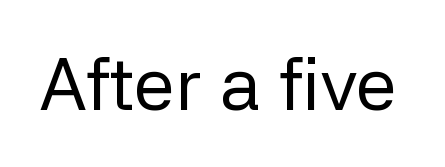
Q: Is the text bold? A: No.
Q: Is the text italic (slanted)? A: No, it is upright.
Q: Is the typeface a serif or a sans-serif typeface? A: Sans-serif.
Q: Is the text underlined? A: No.
Q: Is the spacing between letters normal or unusually wide? A: Normal.
Q: Width (condensed, normal, or wide)? A: Normal.
Q: Stroke contrast? A: Low.
Q: x-height? A: Medium.
Q: Monospaced? A: No.
